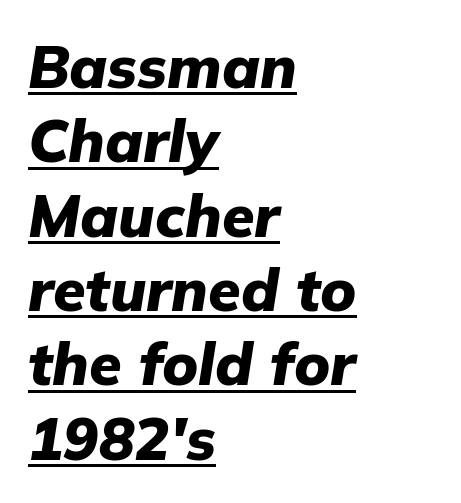
The image shows 59 px heavy type, italic (leaning right); set left-aligned, normal line spacing (1.26x), normal letter spacing, underlined; low stroke contrast and a medium x-height.
